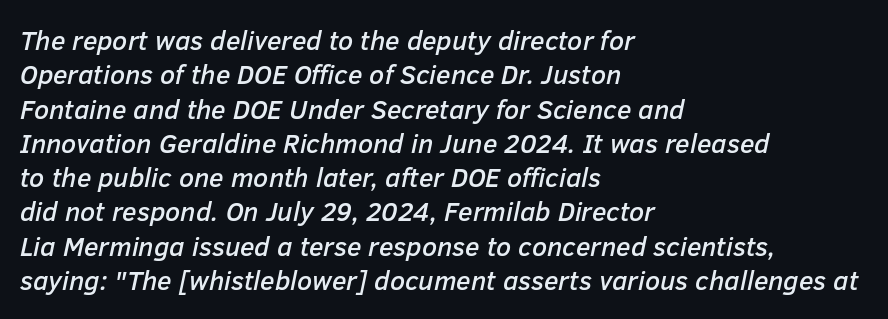
An italicized treatment has been applied to the whole sample. Honestly, the row spacing looks completely unremarkable. All the whitespace from short lines collects on the right. Does extra space separate the letters? No, they use regular spacing.
